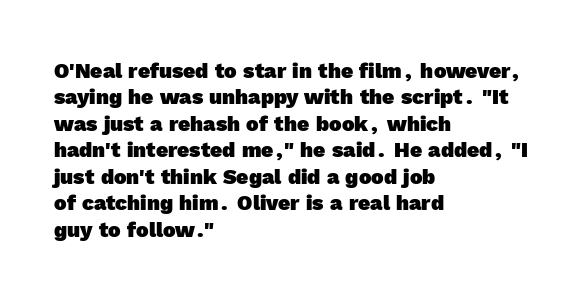
Q: Is the text bold? A: Yes.
Q: Is the text underlined? A: No.
Q: How is the paragraph aligned? A: Left-aligned.
Q: Is the spacing between letters normal or unusually wide? A: Normal.
Q: Is the spacing between lines tight, normal or loose? A: Normal.
